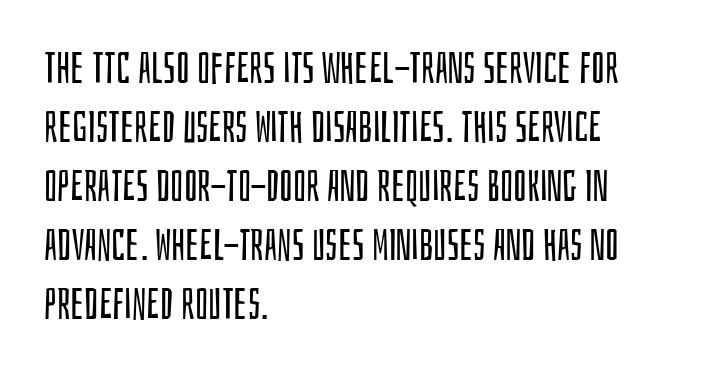
Inter-character spacing is left at the font's built-in metrics. In CSS terms this would be text-align: left. Weight class: somewhere from thin through regular. The type family on display is of the sans-serif kind. A typesetter would call this proportional, since set widths differ per character. A clean baseline with only descenders dipping below it.
